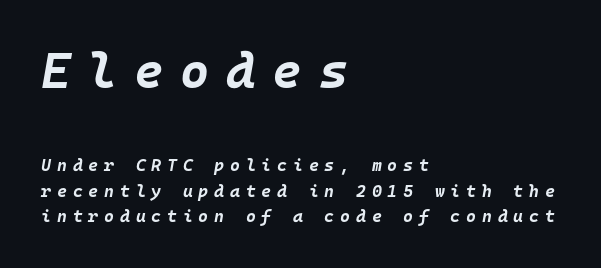
{"italic": "yes", "lean": "right", "slant_degrees": 10, "bold": "yes", "weight": "bold", "width": "normal", "stroke_contrast": "low", "x_height": "large", "monospaced": "yes", "underline": "no", "align": "left", "line_spacing": "normal", "line_spacing_ratio": 1.49, "letter_spacing": "wide", "letter_spacing_em": 0.34, "larger_block": "first", "size_ratio": 2.94, "glyph_px": 50}
